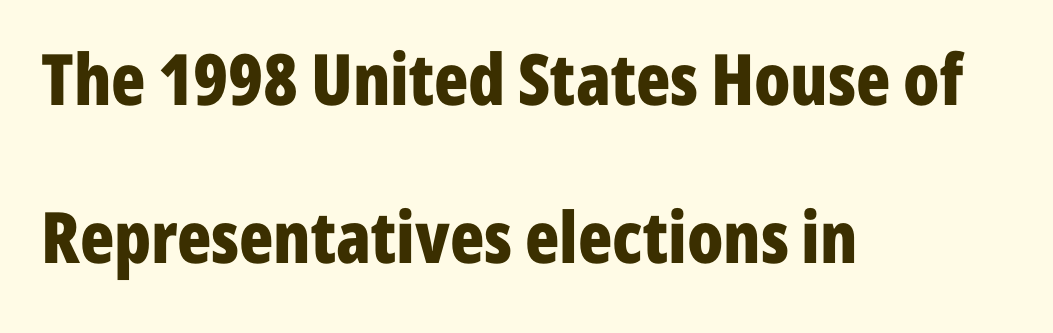
The line-height multiplier appears high, well above default. Strong, thick strokes mark this as bold type. The designer went with a sans here, leaving each stem footless. These lines are rendered in a variable-pitch font. Only glyphs here, with clear space below each row.
